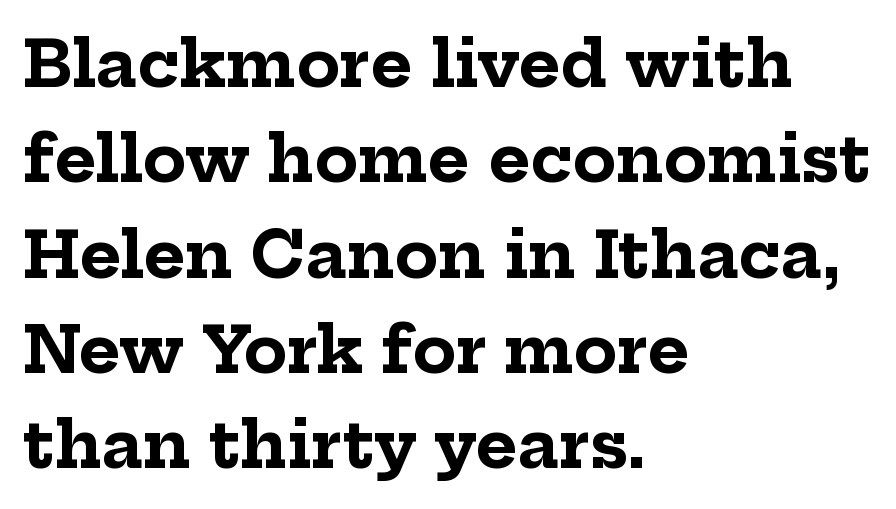
Has an underline been added? It has not. The passage shown is typeset with a serif family. The lines sit at an ordinary, default distance from one another. Character widths vary here, with narrow letters taking less room than wide ones. These words are printed bold, with thick strokes throughout.
